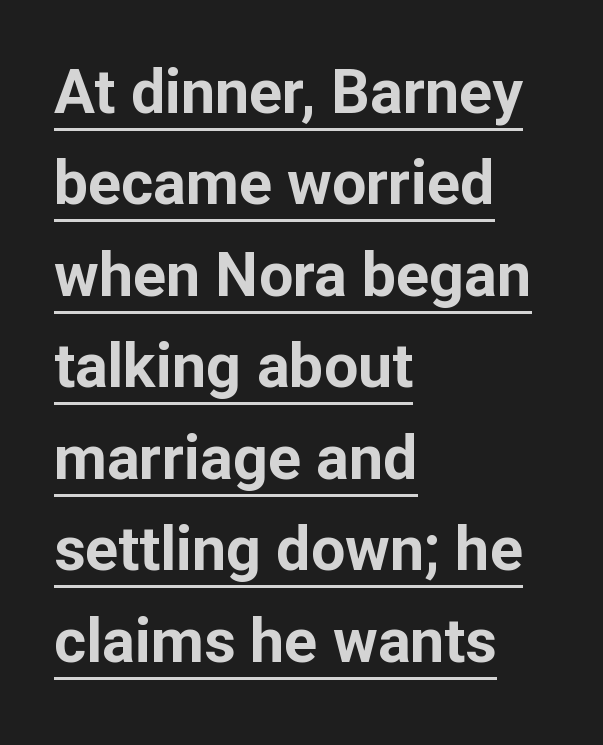
The image shows 61 px bold sans-serif type, upright; set left-aligned, normal line spacing (1.5x), normal letter spacing, underlined; low stroke contrast and a medium x-height.
